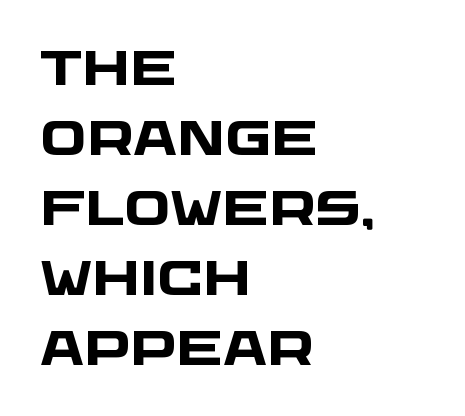
Compared with an ordinary text face, these strokes are far heavier — a full bold. The foot of each line stays bare and open. This sample is left-justified, so line endings fall wherever the words run out. Quick note: interline space is typical.
